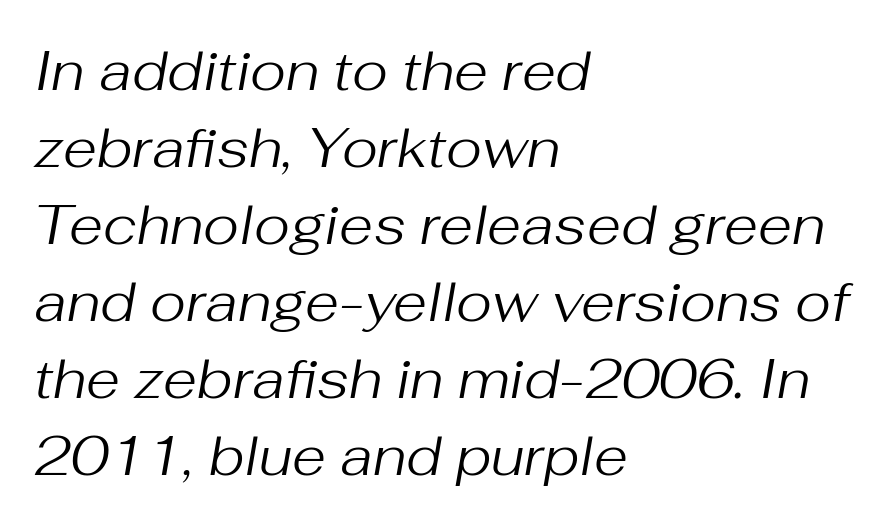
Q: Is the text bold? A: No.
Q: Is the text italic (slanted)? A: Yes, it leans right by about 10 degrees.
Q: Is the text underlined? A: No.
Q: How is the paragraph aligned? A: Left-aligned.
Q: Is the spacing between letters normal or unusually wide? A: Normal.
Q: Is the spacing between lines tight, normal or loose? A: Normal.
Q: Width (condensed, normal, or wide)? A: Normal.
Q: Stroke contrast? A: Medium.
Q: x-height? A: Medium.
Q: Monospaced? A: No.
